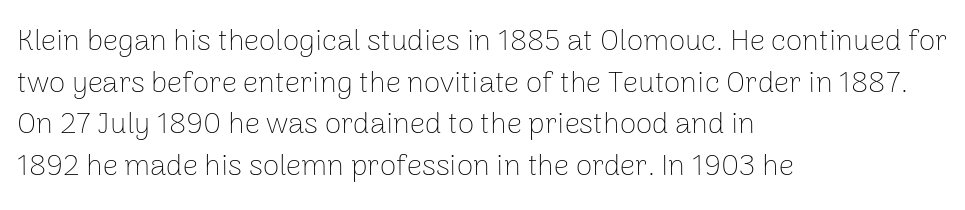
The image shows 30 px thin sans-serif type, upright; set left-aligned, normal line spacing (1.39x), normal letter spacing, not underlined; low stroke contrast and a medium x-height.
